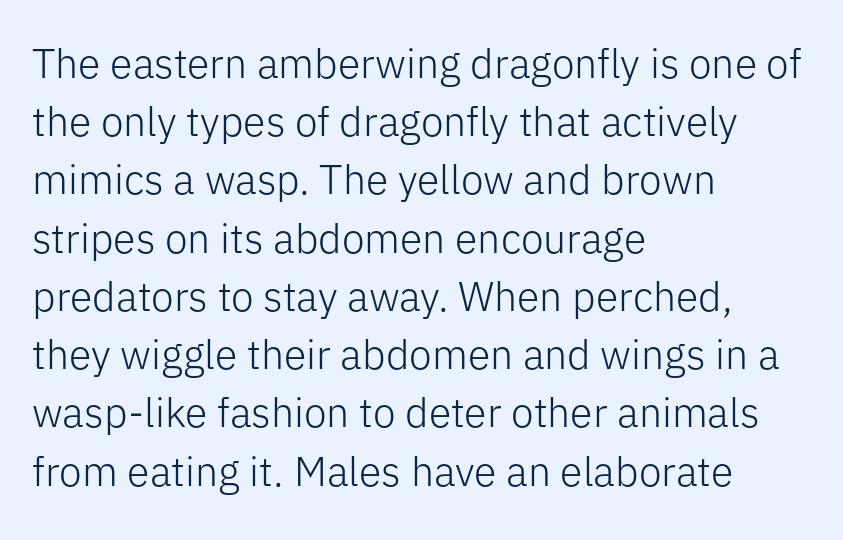
{"serif": "no", "italic": "no", "bold": "no", "weight": "light", "width": "normal", "stroke_contrast": "low", "x_height": "medium", "monospaced": "no", "underline": "no", "align": "left", "line_spacing": "normal", "line_spacing_ratio": 1.42, "letter_spacing": "normal", "letter_spacing_em": 0.0, "glyph_px": 41}
